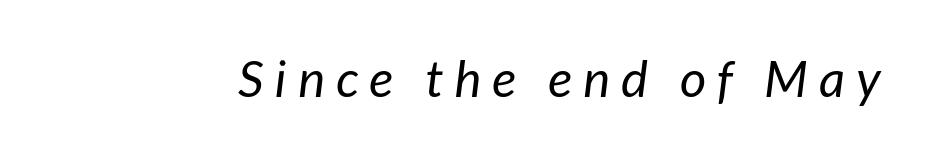
{"italic": "yes", "lean": "right", "slant_degrees": 7, "bold": "no", "weight": "regular", "width": "normal", "stroke_contrast": "low", "x_height": "medium", "monospaced": "no", "underline": "no", "letter_spacing": "wide", "letter_spacing_em": 0.22, "glyph_px": 51}
